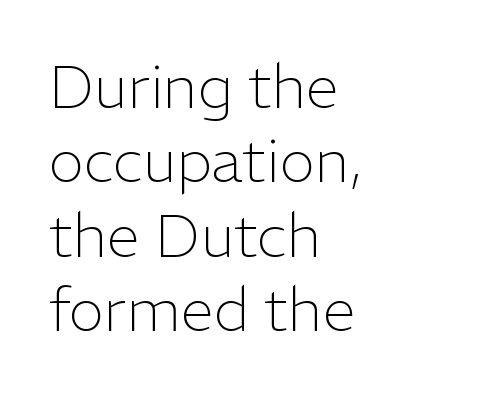
{"serif": "no", "italic": "no", "bold": "no", "weight": "light", "width": "normal", "stroke_contrast": "low", "x_height": "medium", "monospaced": "no", "underline": "no", "align": "left", "line_spacing_ratio": 1.24, "letter_spacing": "normal", "letter_spacing_em": 0.0, "glyph_px": 60}
